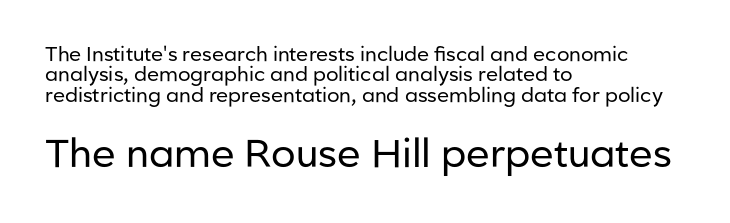
Q: Is the text bold? A: No.
Q: Is the text italic (slanted)? A: No, it is upright.
Q: Is the typeface a serif or a sans-serif typeface? A: Sans-serif.
Q: Is the text underlined? A: No.
Q: How is the paragraph aligned? A: Left-aligned.
Q: Is the spacing between letters normal or unusually wide? A: Normal.
Q: Is the spacing between lines tight, normal or loose? A: Tight.
Q: Which block of text is set in a larger size, the first (top) or the second (bottom)? A: The second (bottom) one.
Q: Width (condensed, normal, or wide)? A: Normal.
Q: Stroke contrast? A: Low.
Q: x-height? A: Medium.
Q: Monospaced? A: No.
